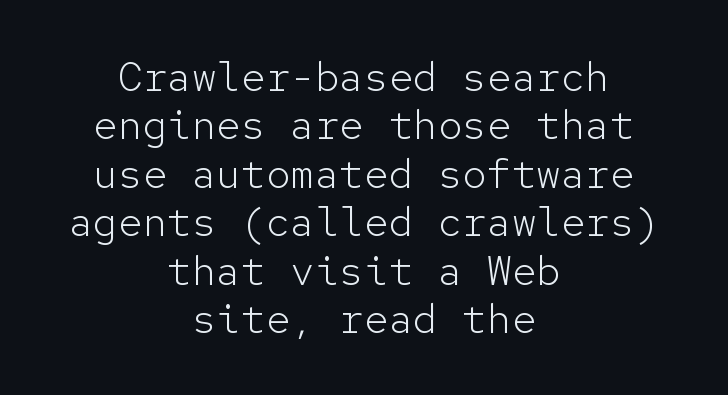
{"serif": "no", "italic": "no", "bold": "no", "weight": "light", "width": "normal", "stroke_contrast": "low", "x_height": "medium", "monospaced": "yes", "underline": "no", "align": "center", "line_spacing_ratio": 1.18, "letter_spacing": "normal", "letter_spacing_em": 0.0, "glyph_px": 41}
